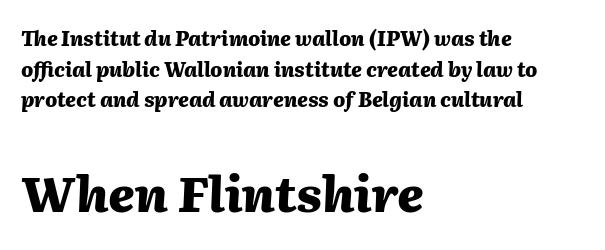
{"italic": "yes", "lean": "right", "slant_degrees": 2, "bold": "yes", "weight": "heavy", "width": "normal", "stroke_contrast": "medium", "x_height": "medium", "monospaced": "no", "underline": "no", "align": "left", "line_spacing": "normal", "line_spacing_ratio": 1.53, "letter_spacing": "normal", "letter_spacing_em": 0.0, "larger_block": "second", "size_ratio": 2.45, "glyph_px": 49}
